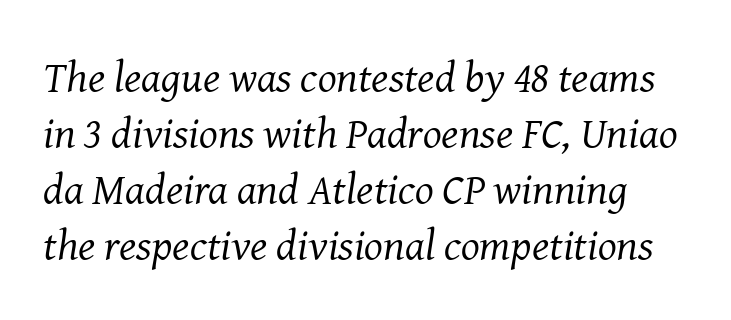
This rendering employs a face with finishing strokes, i.e., a serif. Look at the tracking — it's just the regular setting, nothing added. Tall strokes in this sample are angled rather than plumb. Do the characters align in a grid? No, the font is proportional. No extra ink here — the face is not bold. The space between consecutive lines is moderate.
